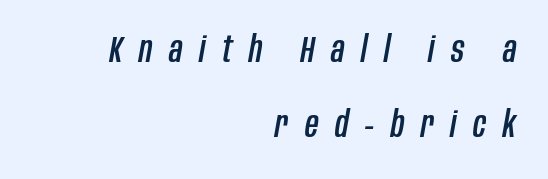
This rendering widens character spacing well past its baseline value. The face used here is proportionally spaced, like ordinary book or web type. Compared with ordinary roman type, these characters are visibly tilted. Leading: increased. The text block is weighted toward the right margin, trailing off unevenly leftward. The string is rendered with underlining switched off.
